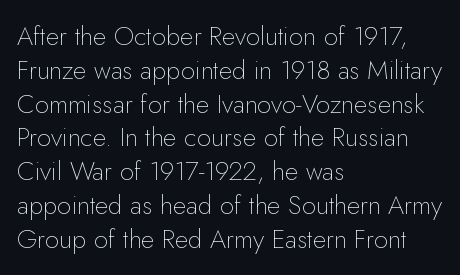
Q: Is the text bold? A: No.
Q: Is the text italic (slanted)? A: No, it is upright.
Q: Is the text underlined? A: No.
Q: How is the paragraph aligned? A: Left-aligned.
Q: Is the spacing between letters normal or unusually wide? A: Normal.
Q: Is the spacing between lines tight, normal or loose? A: Normal.
